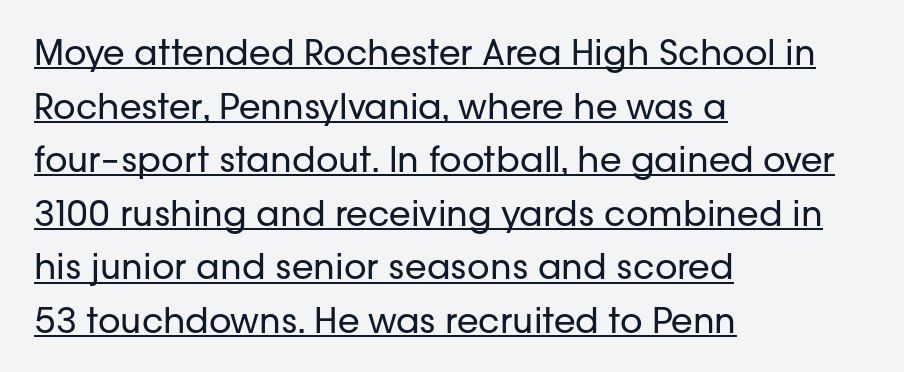
The image shows 35 px regular-weight sans-serif type, upright; set left-aligned, normal line spacing (1.53x), normal letter spacing, underlined; low stroke contrast and a medium x-height.
